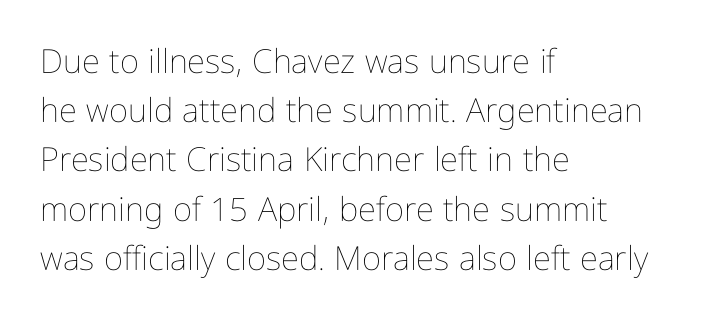
The image shows 33 px thin, condensed type, upright; set left-aligned, normal line spacing (1.49x), normal letter spacing, not underlined; low stroke contrast and a medium x-height.
